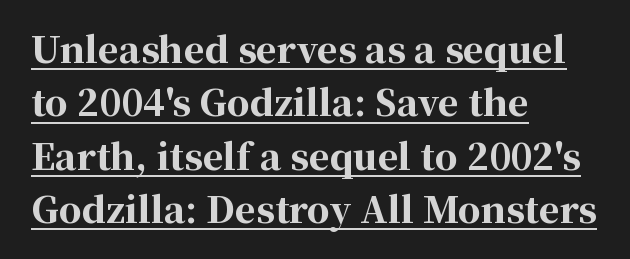
{"serif": "yes", "italic": "no", "bold": "yes", "weight": "bold", "width": "normal", "stroke_contrast": "high", "x_height": "medium", "monospaced": "no", "underline": "yes", "align": "left", "line_spacing": "normal", "line_spacing_ratio": 1.48, "letter_spacing": "normal", "letter_spacing_em": 0.0, "glyph_px": 36}
